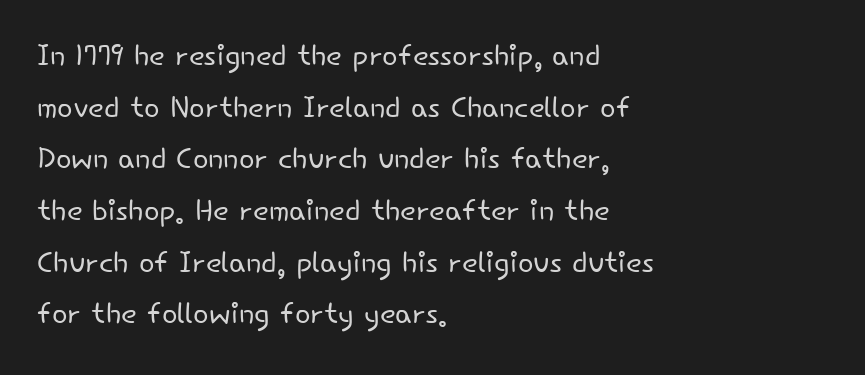
The image shows 41 px light sans-serif type, upright; set left-aligned, normal line spacing (1.26x), normal letter spacing, not underlined; low stroke contrast and a small x-height.
